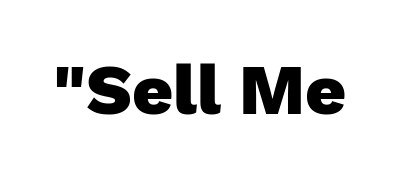
{"serif": "no", "italic": "no", "bold": "yes", "weight": "heavy", "width": "normal", "stroke_contrast": "low", "x_height": "medium", "monospaced": "no", "underline": "no", "letter_spacing": "normal", "letter_spacing_em": 0.0, "glyph_px": 71}
